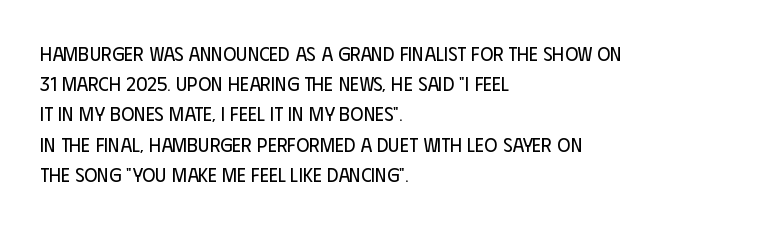
The image shows 20 px text type, upright; set left-aligned, normal line spacing (1.51x), normal letter spacing, not underlined.
